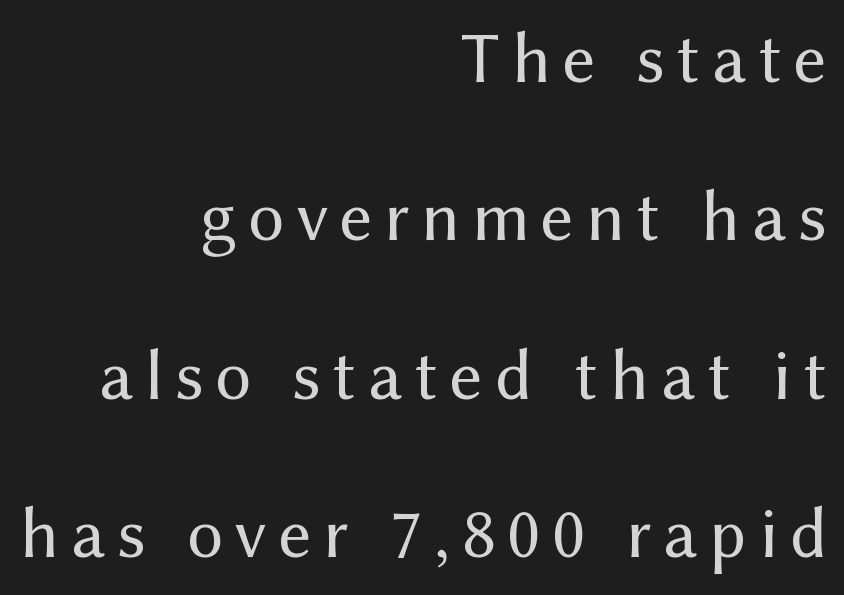
The line-height multiplier appears high, well above default. Character widths vary here, with narrow letters taking less room than wide ones. Letters rest on an invisible, unmarked baseline. Check where the strokes stop: nothing finishes them off — pure sans. Italic: no, the glyphs are upright roman.
